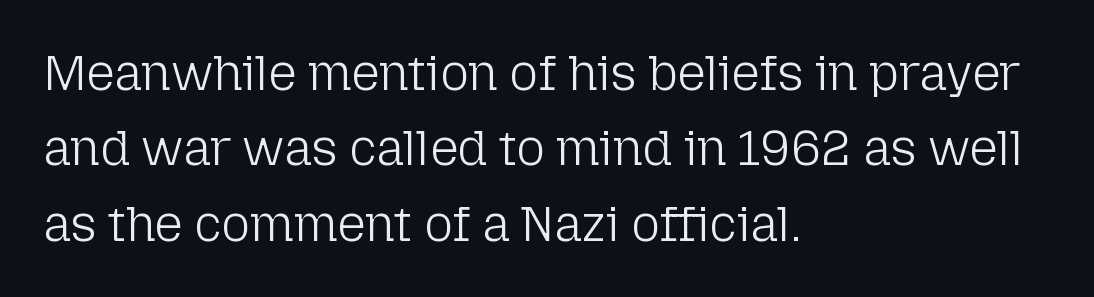
Q: Is the text bold? A: No.
Q: Is the text italic (slanted)? A: No, it is upright.
Q: Is the typeface a serif or a sans-serif typeface? A: Sans-serif.
Q: Is the text underlined? A: No.
Q: How is the paragraph aligned? A: Left-aligned.
Q: Is the spacing between letters normal or unusually wide? A: Normal.
Q: Is the spacing between lines tight, normal or loose? A: Normal.
Q: Width (condensed, normal, or wide)? A: Normal.
Q: Stroke contrast? A: Low.
Q: x-height? A: Medium.
Q: Monospaced? A: No.
